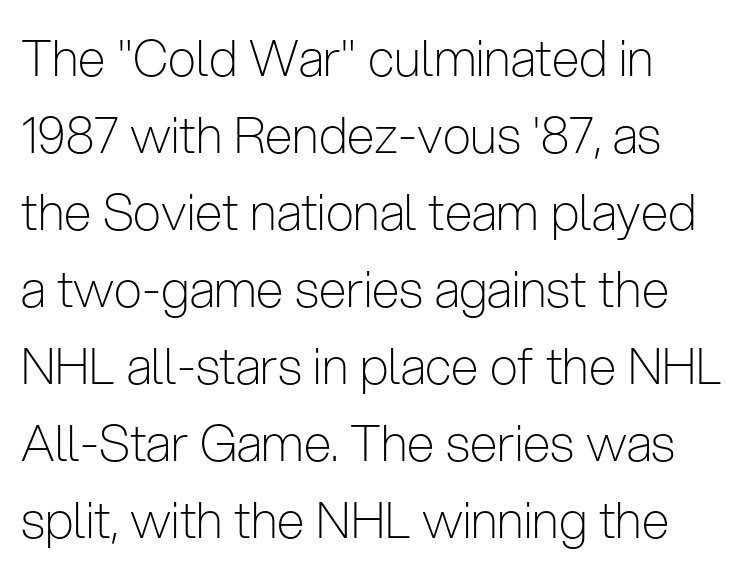
Each line starts at the same left margin while the right side varies. Baseline-to-baseline distance is the conventional proportion of letter height. Spacing verdict: proportional, widths tailored to each character. The zone under the glyphs is completely vacant. Short note: letters normally spaced.
